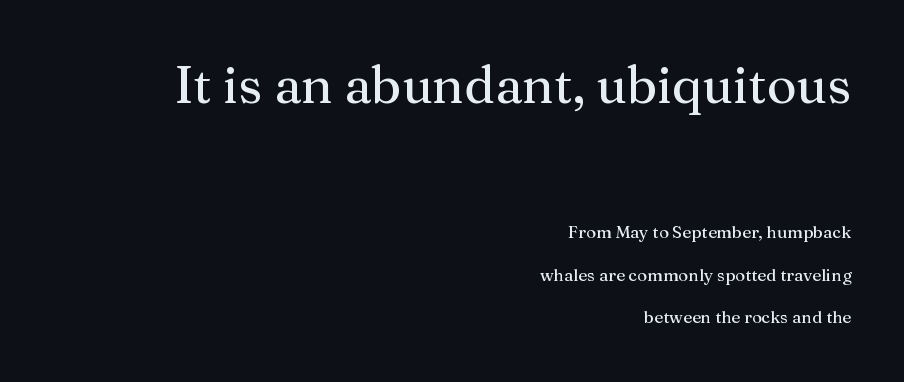
The image shows 51 px serif type, upright; set right-aligned, loose line spacing (2.5x), normal letter spacing, not underlined; the first (top) block is 3.0x larger; medium stroke contrast and a medium x-height.
